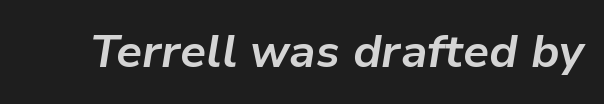
{"italic": "yes", "lean": "right", "slant_degrees": 9, "bold": "yes", "weight": "bold", "width": "normal", "stroke_contrast": "low", "x_height": "medium", "monospaced": "no", "underline": "no", "letter_spacing": "normal", "letter_spacing_em": 0.0, "glyph_px": 46}
